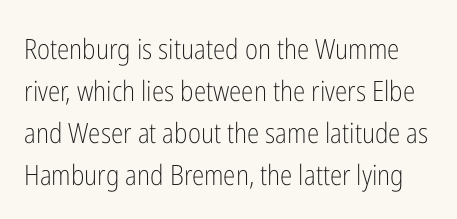
The image shows 28 px light, condensed sans-serif type, upright; set normal line spacing (1.5x), normal letter spacing, not underlined; low stroke contrast and a medium x-height.
